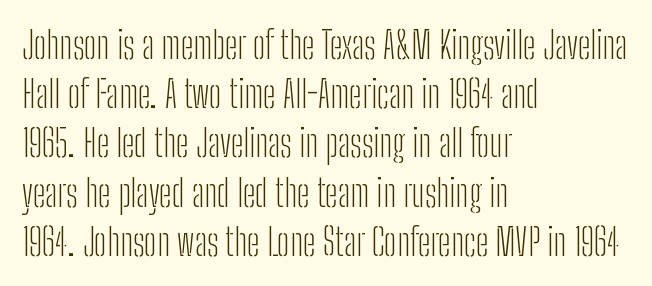
Q: Is the text bold? A: No.
Q: Is the text italic (slanted)? A: No, it is upright.
Q: Is the typeface a serif or a sans-serif typeface? A: Sans-serif.
Q: Is the text underlined? A: No.
Q: How is the paragraph aligned? A: Left-aligned.
Q: Is the spacing between letters normal or unusually wide? A: Normal.
Q: Is the spacing between lines tight, normal or loose? A: Normal.
Q: Width (condensed, normal, or wide)? A: Condensed.
Q: Stroke contrast? A: Low.
Q: x-height? A: Medium.
Q: Monospaced? A: No.
